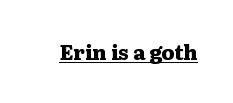
{"italic": "no", "bold": "yes", "underline": "yes", "letter_spacing": "normal", "letter_spacing_em": 0.0, "glyph_px": 20}
